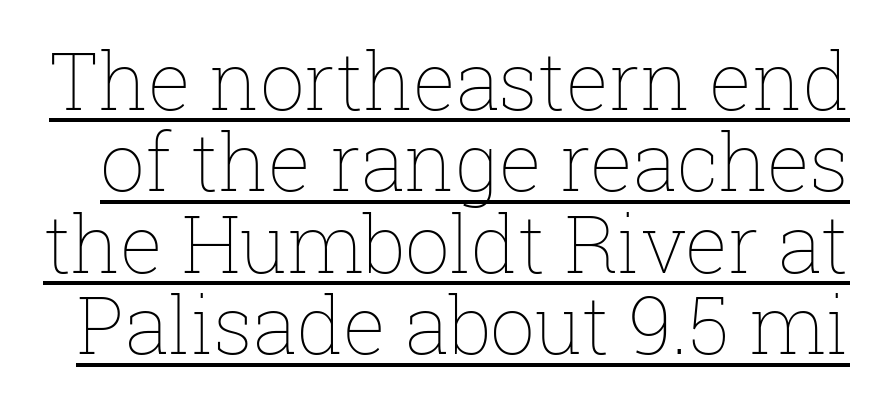
Stroke mass is kept to a normal reading level or below. The passage shown is typed in a proportional face where columns would drift. The rendering uses the underline text-decoration. You could barely slide anything between these rows. Students, note that the glyphs here touch the page at normal intervals. Ascenders rise straight up at ninety degrees.
